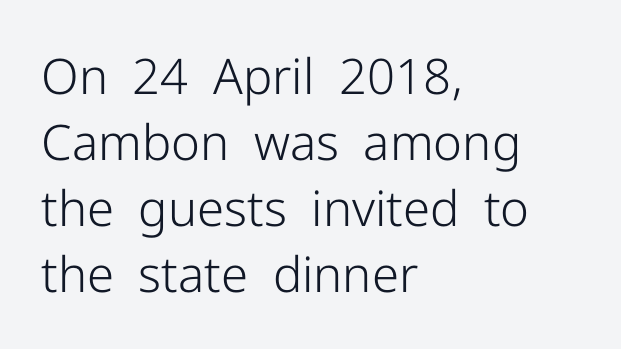
No extra ink here — the face is not bold. The specimen reads as upright at a glance. The horizontal fit of the characters is conventional and even. This rendering uses left alignment, leaving the right contour irregular.
